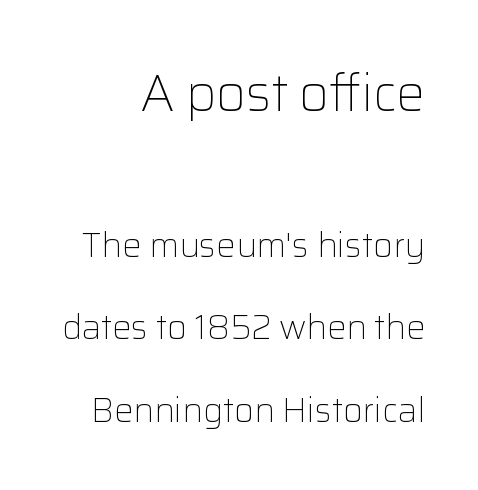
Is the lower block the larger one? No — the upper block carries the bigger type. Looks like regular typesetting: each glyph gets only the width it needs. Every stem runs plumb, perpendicular to the baseline. Is this a sans? Yes — the strokes have no serifs. How are the letters spaced? Ordinarily, with no added tracking.
